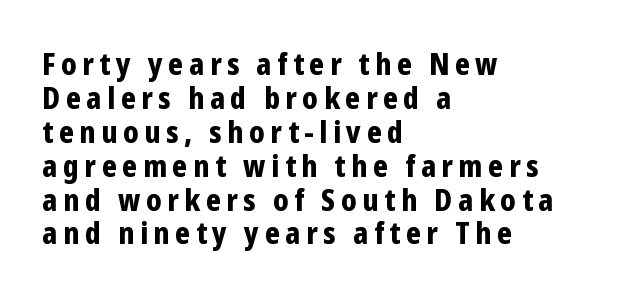
Q: Is the text bold? A: Yes.
Q: Is the text italic (slanted)? A: No, it is upright.
Q: Is the typeface a serif or a sans-serif typeface? A: Sans-serif.
Q: Is the text underlined? A: No.
Q: How is the paragraph aligned? A: Left-aligned.
Q: Is the spacing between lines tight, normal or loose? A: Tight.
Q: Width (condensed, normal, or wide)? A: Condensed.
Q: Stroke contrast? A: Low.
Q: x-height? A: Medium.
Q: Monospaced? A: No.
